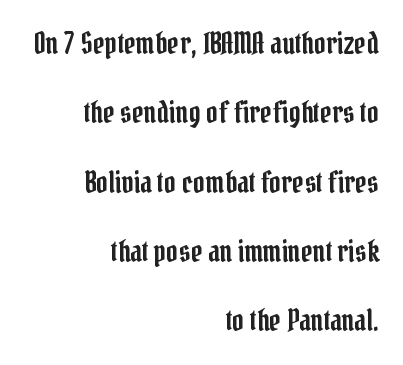
The rendering uses natural spacing where letterforms have individual widths. Spacing between characters is what you'd get straight out of the box. These lines stand farther apart than default settings would place them. Typeset ragged left — the right edge is the straight one. This is serif lettering, the kind often seen in printed books. Check under the words: just untouched page.
